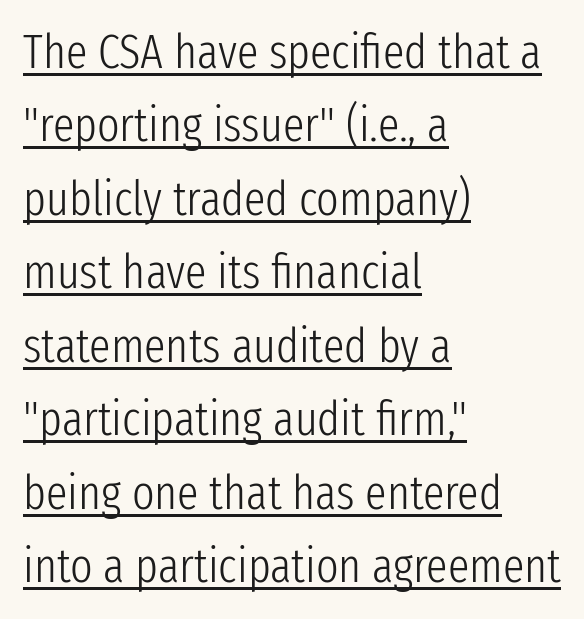
{"serif": "no", "italic": "no", "bold": "no", "weight": "light", "width": "condensed", "stroke_contrast": "low", "x_height": "medium", "monospaced": "no", "underline": "yes", "align": "left", "line_spacing": "normal", "line_spacing_ratio": 1.53, "letter_spacing": "normal", "letter_spacing_em": 0.0, "glyph_px": 48}
